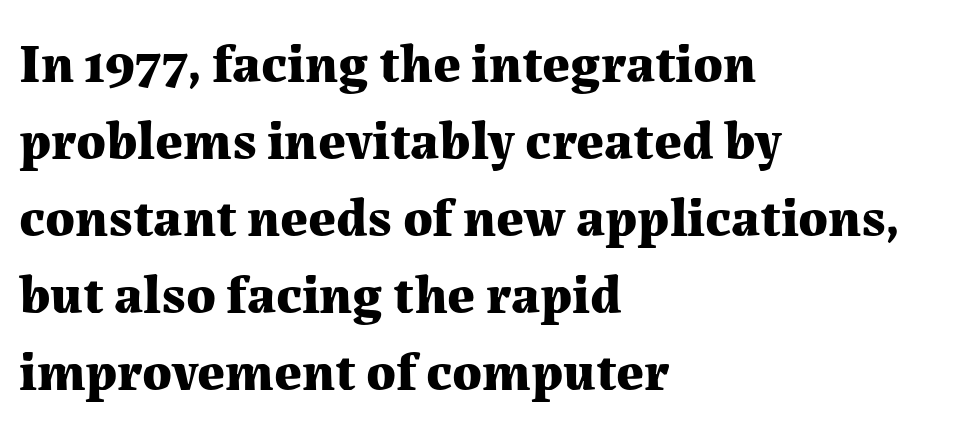
{"serif": "yes", "italic": "no", "bold": "yes", "weight": "bold", "width": "normal", "stroke_contrast": "medium", "x_height": "medium", "monospaced": "no", "underline": "no", "align": "left", "line_spacing": "normal", "line_spacing_ratio": 1.4, "letter_spacing": "normal", "letter_spacing_em": 0.0, "glyph_px": 55}
